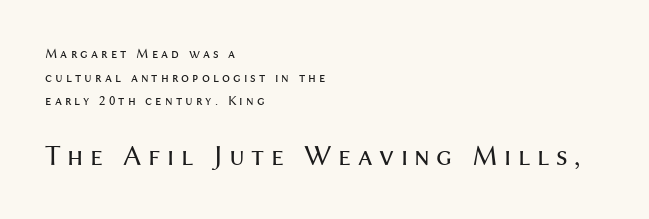
{"serif": "no", "italic": "no", "bold": "no", "weight": "regular", "width": "normal", "stroke_contrast": "medium", "x_height": "medium", "monospaced": "no", "underline": "no", "align": "left", "line_spacing": "normal", "line_spacing_ratio": 1.69, "letter_spacing": "wide", "letter_spacing_em": 0.22, "larger_block": "second", "size_ratio": 2.07, "glyph_px": 29}
